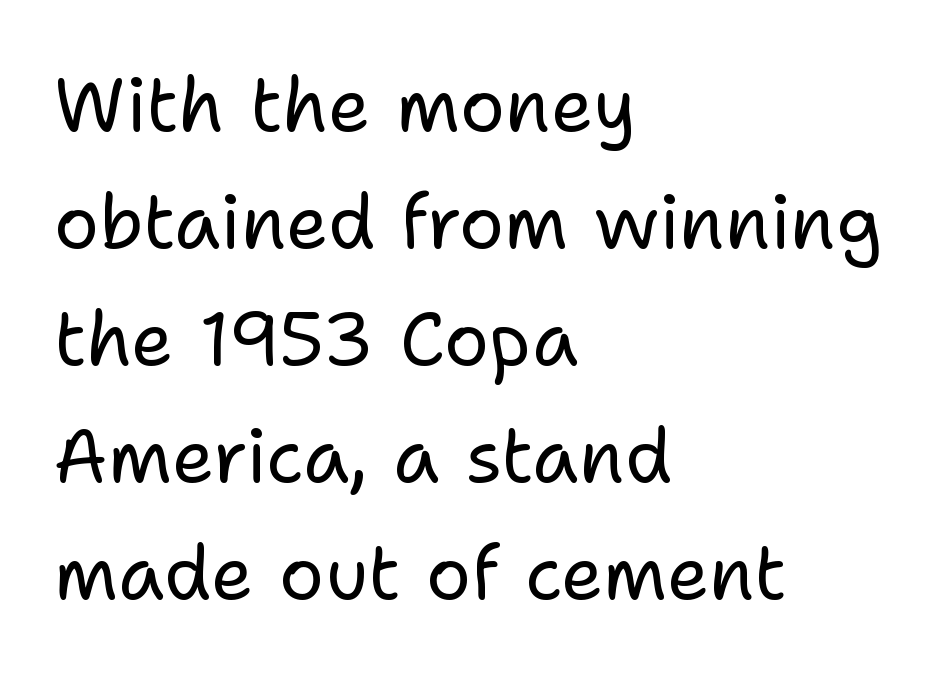
The image shows 75 px regular-weight sans-serif type, upright; set left-aligned, normal line spacing (1.56x), normal letter spacing, not underlined; low stroke contrast and a medium x-height.
